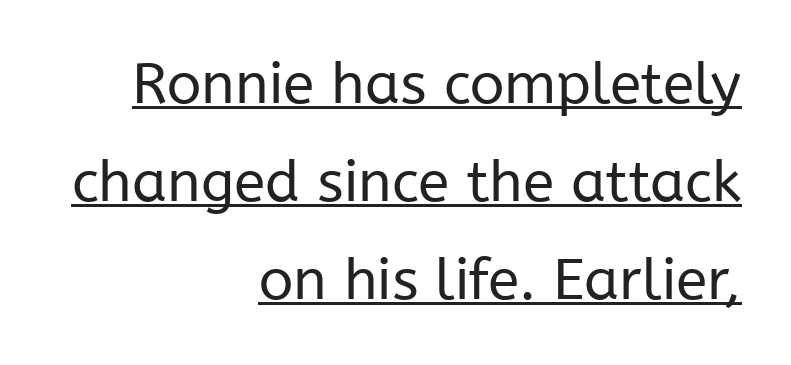
No heavy texture on the line: the type isn't bold. All the whitespace from short lines collects on the left. No extra tracking has been applied to these lines. Characters remain perfectly vertical along every line.
